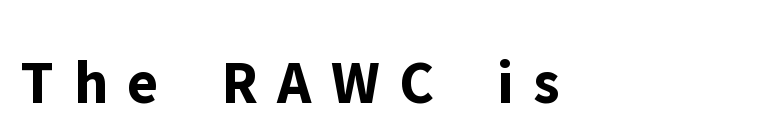
The image shows 62 px bold sans-serif type, upright; set unusually wide letter spacing (+0.31 em), not underlined; low stroke contrast and a medium x-height.
